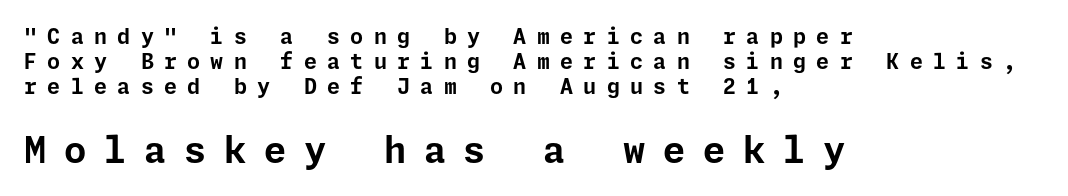
Q: Is the text bold? A: Yes.
Q: Is the text italic (slanted)? A: No, it is upright.
Q: Is the typeface a serif or a sans-serif typeface? A: Sans-serif.
Q: Is the text underlined? A: No.
Q: How is the paragraph aligned? A: Left-aligned.
Q: Is the spacing between letters normal or unusually wide? A: Unusually wide.
Q: Which block of text is set in a larger size, the first (top) or the second (bottom)? A: The second (bottom) one.
Q: Width (condensed, normal, or wide)? A: Normal.
Q: Stroke contrast? A: Low.
Q: x-height? A: Medium.
